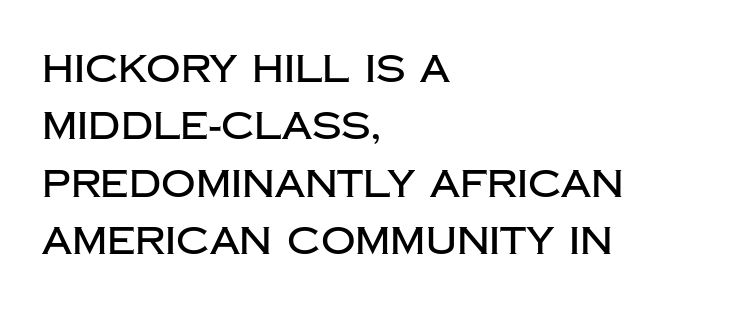
{"serif": "no", "italic": "no", "width": "normal", "stroke_contrast": "low", "x_height": "large", "monospaced": "no", "underline": "no", "align": "left", "line_spacing": "normal", "line_spacing_ratio": 1.51, "letter_spacing": "normal", "letter_spacing_em": 0.0, "glyph_px": 38}
